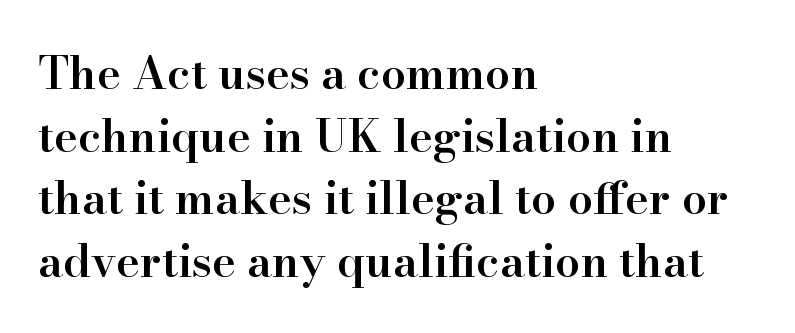
{"serif": "yes", "italic": "no", "bold": "semi", "weight": "semibold", "width": "normal", "stroke_contrast": "high", "x_height": "small", "monospaced": "no", "underline": "no", "align": "left", "line_spacing": "normal", "line_spacing_ratio": 1.39, "letter_spacing": "normal", "letter_spacing_em": 0.0, "glyph_px": 45}
